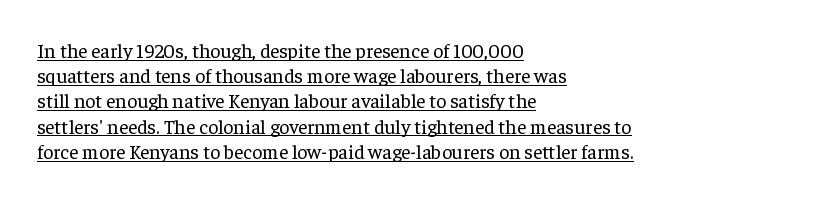
Glance below the letters and you will spot a drawn line. The letters stand upright; this is a roman face. The tracking reads as untouched default to a designer's eye. Is the stroke heavy? The answer is a plain regular-or-lighter.
